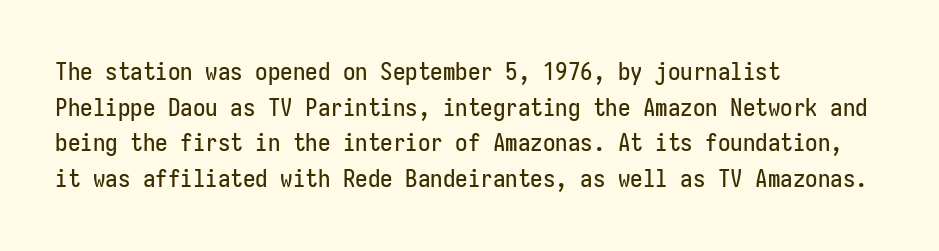
{"italic": "no", "underline": "no", "align": "left", "line_spacing": "normal", "line_spacing_ratio": 1.43, "letter_spacing": "normal", "letter_spacing_em": 0.0, "glyph_px": 25}
